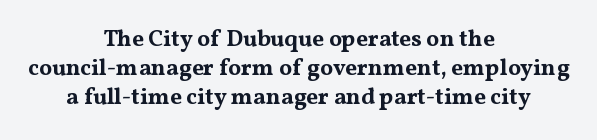
Q: Is the text bold? A: Yes.
Q: Is the text italic (slanted)? A: No, it is upright.
Q: Is the text underlined? A: No.
Q: How is the paragraph aligned? A: Centered.
Q: Is the spacing between letters normal or unusually wide? A: Normal.
Q: Is the spacing between lines tight, normal or loose? A: Normal.
